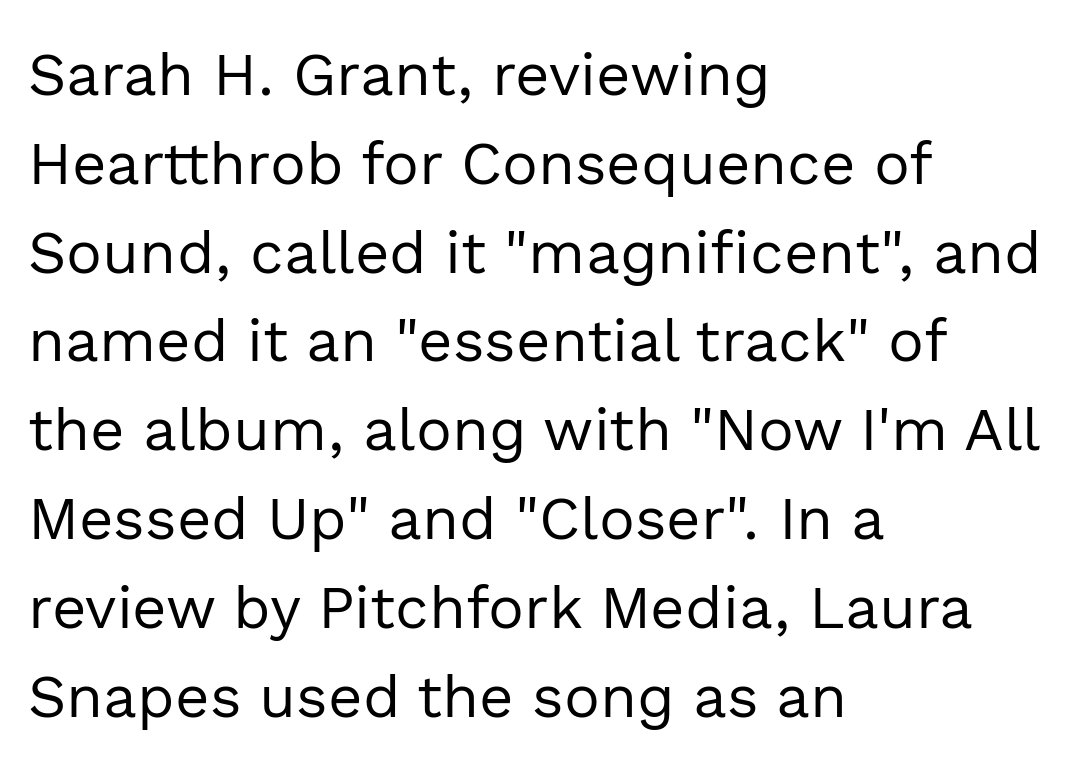
{"serif": "no", "italic": "no", "bold": "no", "weight": "regular", "width": "normal", "x_height": "medium", "monospaced": "no", "underline": "no", "align": "left", "line_spacing": "normal", "line_spacing_ratio": 1.48, "letter_spacing": "normal", "letter_spacing_em": 0.0, "glyph_px": 60}
